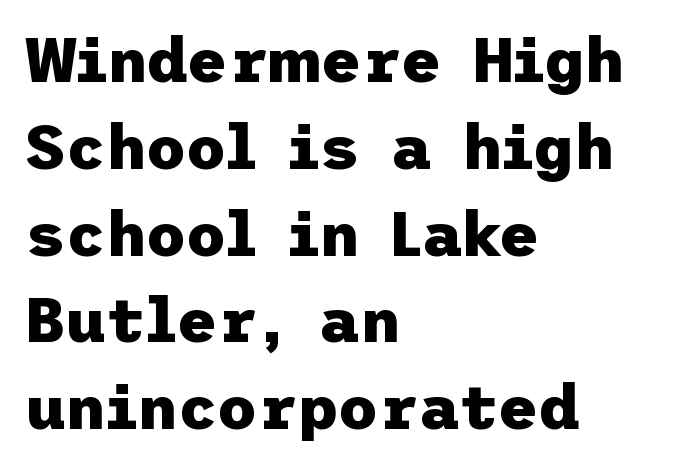
{"serif": "no", "italic": "no", "bold": "yes", "weight": "heavy", "width": "normal", "stroke_contrast": "low", "x_height": "medium", "underline": "no", "align": "left", "line_spacing": "normal", "line_spacing_ratio": 1.4, "letter_spacing": "normal", "letter_spacing_em": 0.0, "glyph_px": 62}
